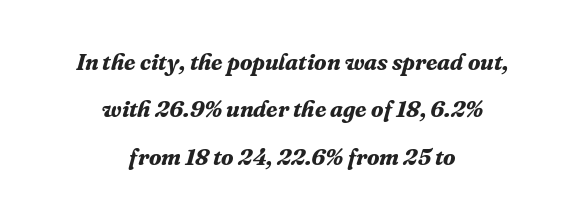
{"italic": "yes", "lean": "right", "slant_degrees": 16, "bold": "yes", "underline": "no", "align": "center", "line_spacing": "loose", "line_spacing_ratio": 2.06, "letter_spacing": "normal", "letter_spacing_em": 0.0, "glyph_px": 23}
